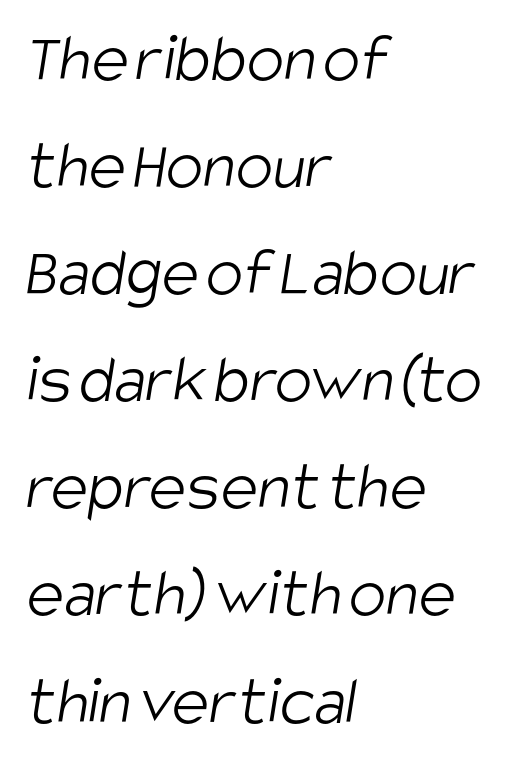
Q: Is the text bold? A: No.
Q: Is the typeface a serif or a sans-serif typeface? A: Sans-serif.
Q: Is the text underlined? A: No.
Q: How is the paragraph aligned? A: Left-aligned.
Q: Is the spacing between letters normal or unusually wide? A: Normal.
Q: Is the spacing between lines tight, normal or loose? A: Normal.
Q: Width (condensed, normal, or wide)? A: Condensed.
Q: Stroke contrast? A: Low.
Q: x-height? A: Large.
Q: Monospaced? A: No.
